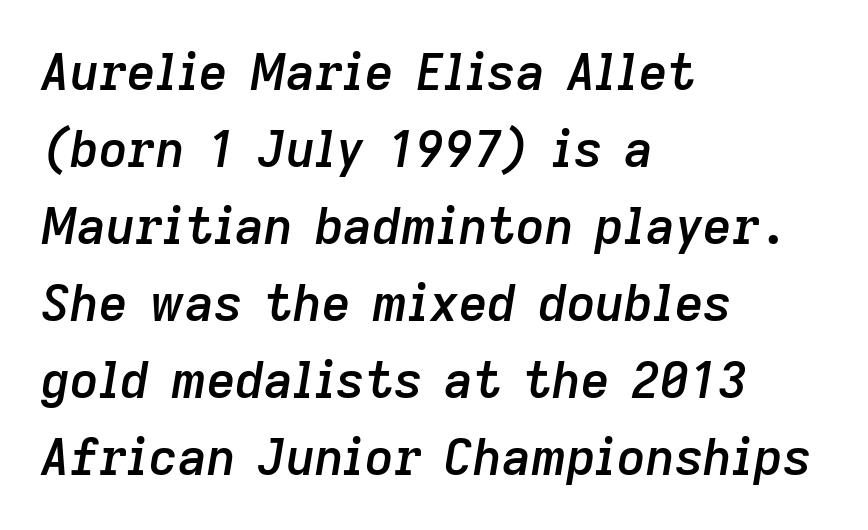
The image shows 50 px semibold type, italic (leaning right); set left-aligned, normal line spacing (1.54x), normal letter spacing, not underlined; low stroke contrast and a medium x-height.
